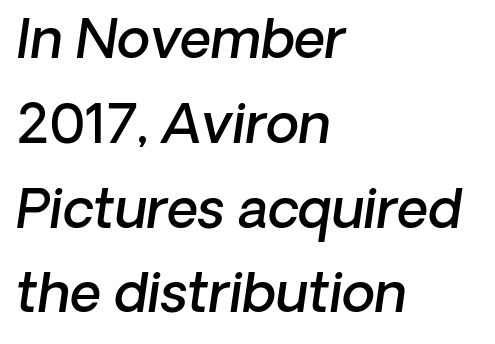
Q: Is the text bold? A: Semi-bold.
Q: Is the text italic (slanted)? A: Yes, it leans right by about 8 degrees.
Q: Is the text underlined? A: No.
Q: How is the paragraph aligned? A: Left-aligned.
Q: Is the spacing between letters normal or unusually wide? A: Normal.
Q: Is the spacing between lines tight, normal or loose? A: Normal.
Q: Width (condensed, normal, or wide)? A: Normal.
Q: Stroke contrast? A: Low.
Q: x-height? A: Medium.
Q: Monospaced? A: No.
